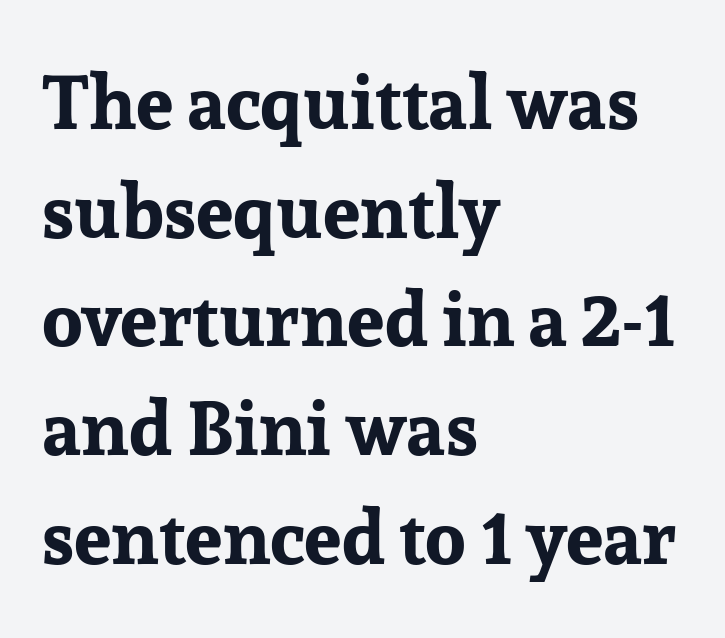
{"serif": "yes", "italic": "no", "bold": "yes", "weight": "bold", "width": "normal", "stroke_contrast": "low", "x_height": "medium", "monospaced": "no", "underline": "no", "align": "left", "line_spacing": "normal", "line_spacing_ratio": 1.45, "letter_spacing": "normal", "letter_spacing_em": 0.0, "glyph_px": 75}
